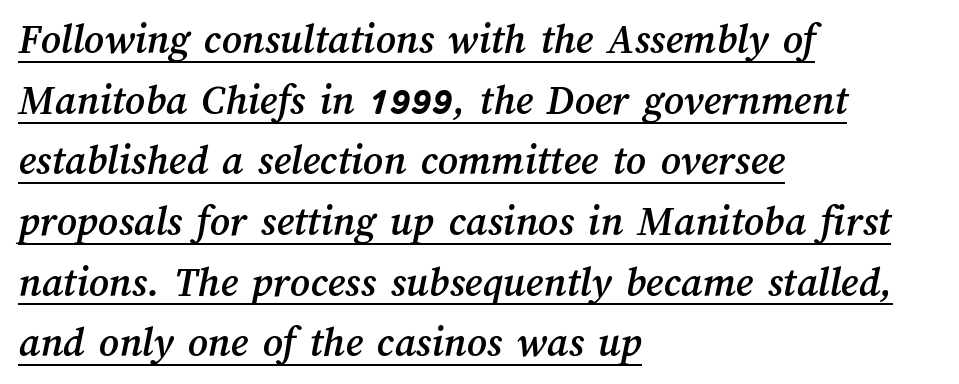
Q: Is the text underlined? A: Yes.
Q: How is the paragraph aligned? A: Left-aligned.
Q: Is the spacing between letters normal or unusually wide? A: Normal.
Q: Is the spacing between lines tight, normal or loose? A: Normal.
Q: Width (condensed, normal, or wide)? A: Normal.
Q: Stroke contrast? A: Medium.
Q: x-height? A: Medium.
Q: Monospaced? A: No.
